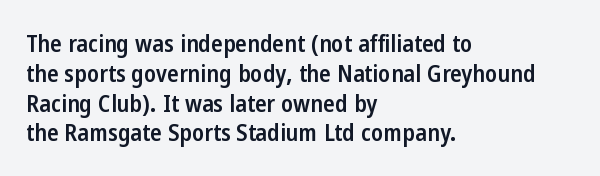
The image shows 24 px text type, upright; set left-aligned, line spacing 1.24x, normal letter spacing, not underlined.
